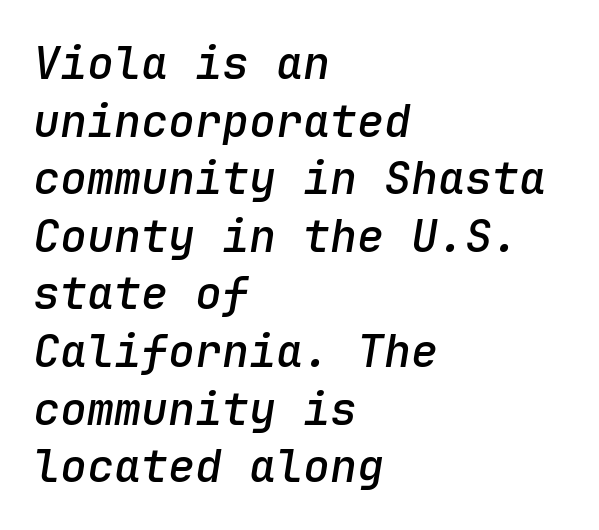
Q: Is the text bold? A: Semi-bold.
Q: Is the text italic (slanted)? A: Yes, it leans right by about 9 degrees.
Q: Is the text underlined? A: No.
Q: How is the paragraph aligned? A: Left-aligned.
Q: Is the spacing between letters normal or unusually wide? A: Normal.
Q: Is the spacing between lines tight, normal or loose? A: Normal.
Q: Width (condensed, normal, or wide)? A: Normal.
Q: Stroke contrast? A: Low.
Q: x-height? A: Medium.
Q: Monospaced? A: Yes.
